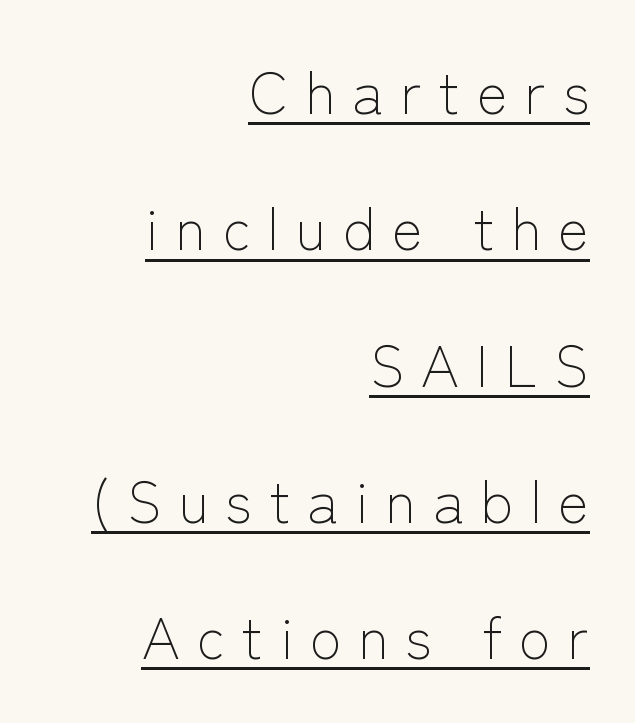
{"serif": "no", "italic": "no", "bold": "no", "weight": "light", "width": "normal", "stroke_contrast": "low", "x_height": "medium", "monospaced": "no", "underline": "yes", "align": "right", "line_spacing": "loose", "line_spacing_ratio": 2.35, "letter_spacing": "wide", "letter_spacing_em": 0.29, "glyph_px": 58}
